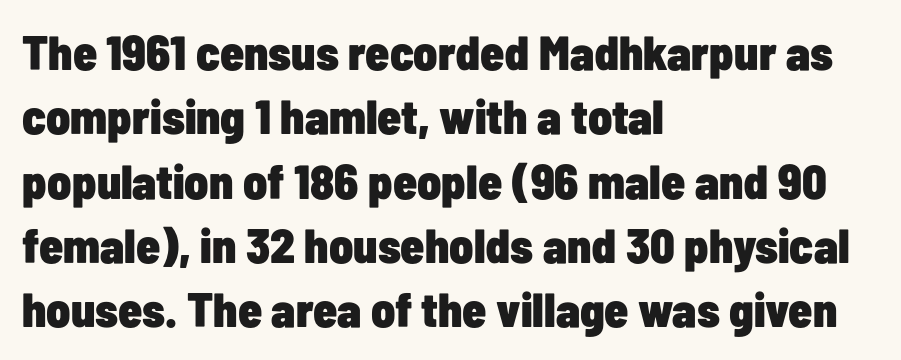
Q: Is the text bold? A: Yes.
Q: Is the text italic (slanted)? A: No, it is upright.
Q: Is the typeface a serif or a sans-serif typeface? A: Sans-serif.
Q: Is the text underlined? A: No.
Q: How is the paragraph aligned? A: Left-aligned.
Q: Is the spacing between letters normal or unusually wide? A: Normal.
Q: Is the spacing between lines tight, normal or loose? A: Normal.
Q: Width (condensed, normal, or wide)? A: Condensed.
Q: Stroke contrast? A: Low.
Q: x-height? A: Medium.
Q: Monospaced? A: No.
